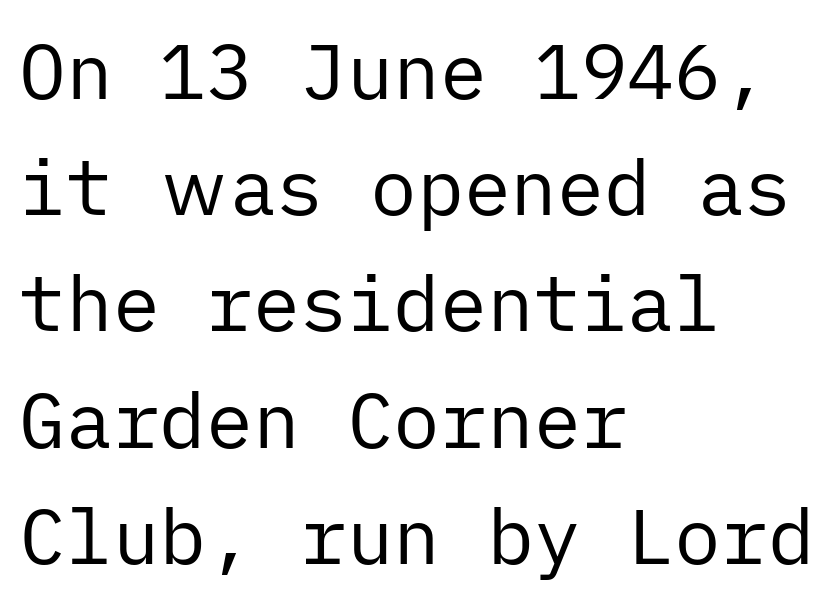
Compared with a centered layout, this one pins lines to the left instead. This is not heavy type; no bold has been used. The lettering holds an erect, upright posture throughout. What's the leading like? Ordinary, nothing unusual. The passage shown is not underscored anywhere. You can tell from the bare stems that sans-serif type was used.
